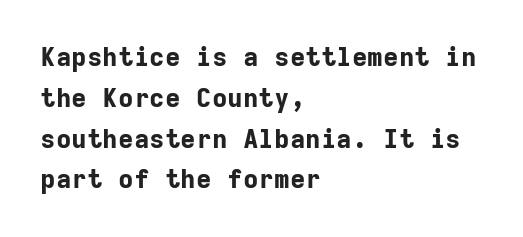
The image shows 26 px bold type, upright; set left-aligned, normal line spacing (1.57x), normal letter spacing, not underlined.
